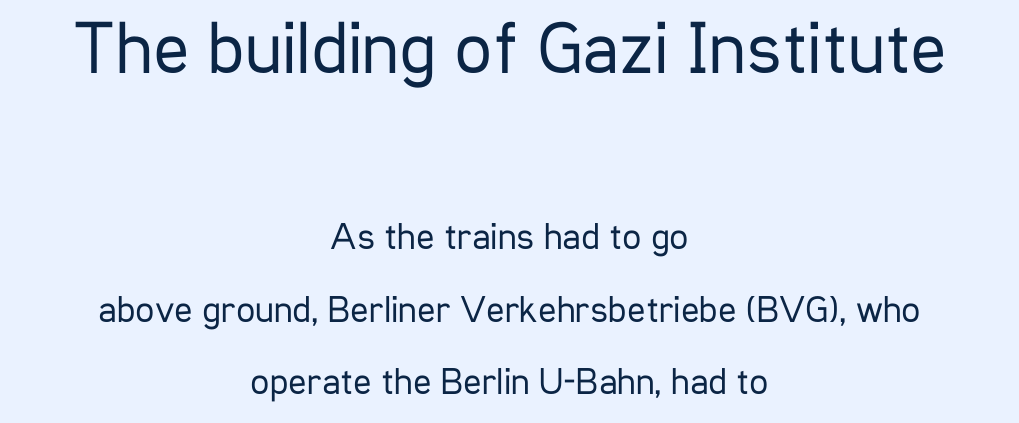
Q: Is the text bold? A: No.
Q: Is the text italic (slanted)? A: No, it is upright.
Q: Is the typeface a serif or a sans-serif typeface? A: Sans-serif.
Q: Is the text underlined? A: No.
Q: How is the paragraph aligned? A: Centered.
Q: Is the spacing between letters normal or unusually wide? A: Normal.
Q: Is the spacing between lines tight, normal or loose? A: Loose.
Q: Which block of text is set in a larger size, the first (top) or the second (bottom)? A: The first (top) one.
Q: Width (condensed, normal, or wide)? A: Condensed.
Q: Stroke contrast? A: Low.
Q: x-height? A: Medium.
Q: Monospaced? A: No.
